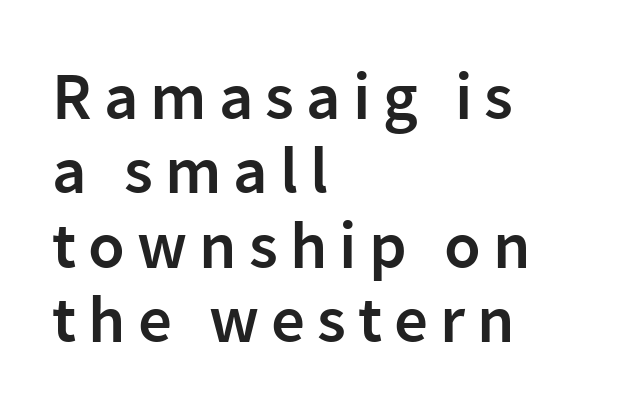
{"serif": "no", "italic": "no", "bold": "semi", "weight": "semibold", "width": "normal", "stroke_contrast": "low", "x_height": "medium", "monospaced": "no", "underline": "no", "align": "left", "line_spacing": "tight", "line_spacing_ratio": 1.11, "glyph_px": 67}
